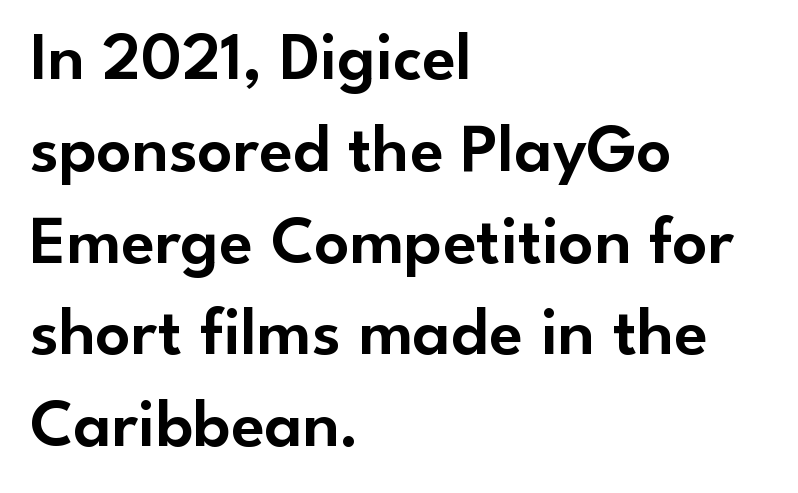
{"serif": "no", "italic": "no", "width": "normal", "stroke_contrast": "low", "x_height": "small", "monospaced": "no", "underline": "no", "align": "left", "line_spacing": "normal", "line_spacing_ratio": 1.33, "letter_spacing": "normal", "letter_spacing_em": 0.0, "glyph_px": 69}
